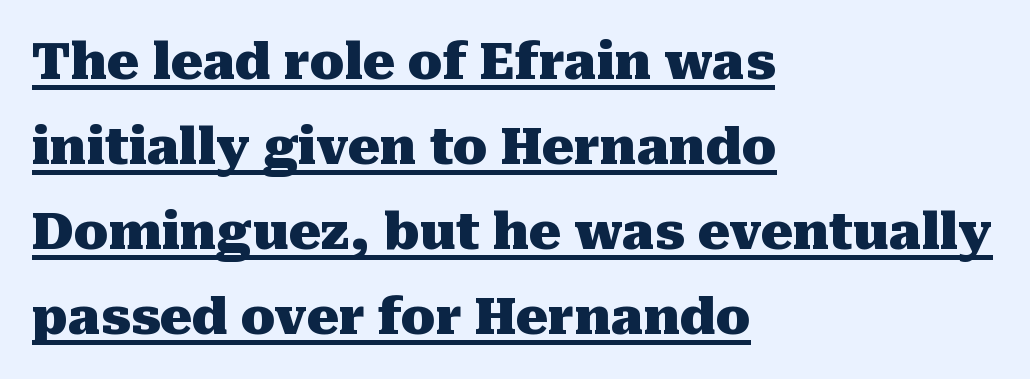
Q: Is the text bold? A: Yes.
Q: Is the text italic (slanted)? A: No, it is upright.
Q: Is the typeface a serif or a sans-serif typeface? A: Serif.
Q: Is the text underlined? A: Yes.
Q: How is the paragraph aligned? A: Left-aligned.
Q: Is the spacing between letters normal or unusually wide? A: Normal.
Q: Is the spacing between lines tight, normal or loose? A: Normal.
Q: Width (condensed, normal, or wide)? A: Normal.
Q: Stroke contrast? A: Medium.
Q: x-height? A: Medium.
Q: Monospaced? A: No.
